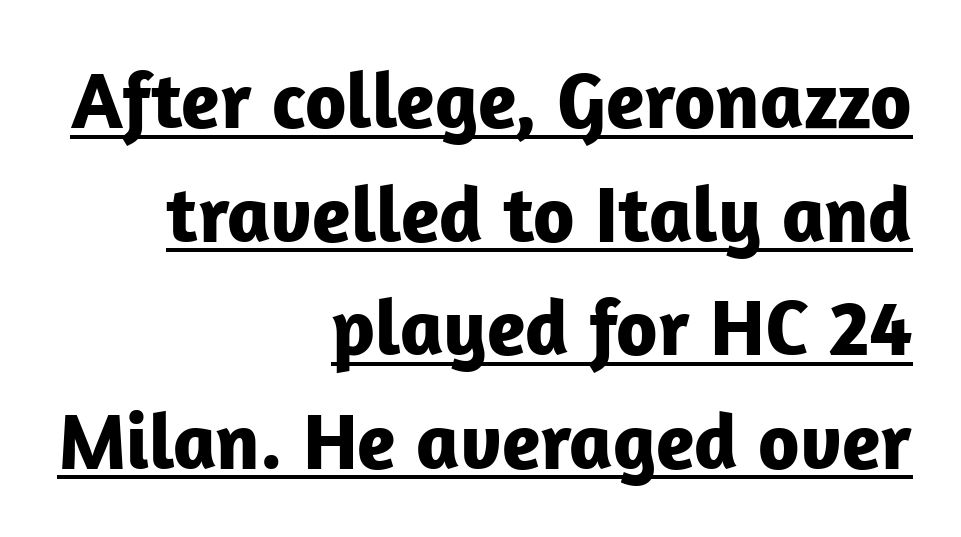
Q: Is the text bold? A: Yes.
Q: Is the text italic (slanted)? A: No, it is upright.
Q: Is the typeface a serif or a sans-serif typeface? A: Sans-serif.
Q: Is the text underlined? A: Yes.
Q: How is the paragraph aligned? A: Right-aligned.
Q: Is the spacing between letters normal or unusually wide? A: Normal.
Q: Is the spacing between lines tight, normal or loose? A: Normal.
Q: Width (condensed, normal, or wide)? A: Normal.
Q: Stroke contrast? A: Low.
Q: x-height? A: Medium.
Q: Monospaced? A: No.
